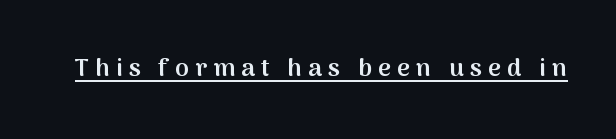
The image shows 25 px text type, upright; set unusually wide letter spacing (+0.25 em), underlined.
